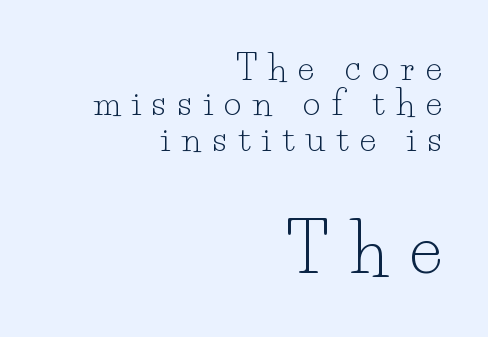
Summary of weight: not heavy and not bold. If you squint, the bottom block still reads clearly — it's the larger of the two. Vertically, the passage feels compressed, each row crowding the next. The glyphs in this specimen are seriffed.
